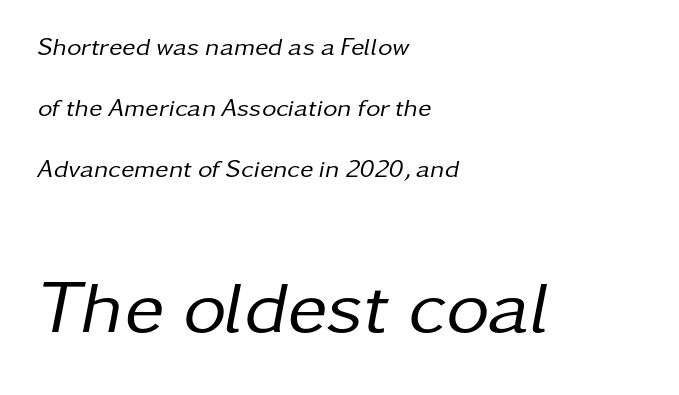
Q: Is the text bold? A: No.
Q: Is the text italic (slanted)? A: Yes, it leans right by about 11 degrees.
Q: Is the text underlined? A: No.
Q: How is the paragraph aligned? A: Left-aligned.
Q: Is the spacing between letters normal or unusually wide? A: Normal.
Q: Is the spacing between lines tight, normal or loose? A: Loose.
Q: Which block of text is set in a larger size, the first (top) or the second (bottom)? A: The second (bottom) one.
Q: Width (condensed, normal, or wide)? A: Normal.
Q: Stroke contrast? A: Low.
Q: x-height? A: Medium.
Q: Monospaced? A: No.
